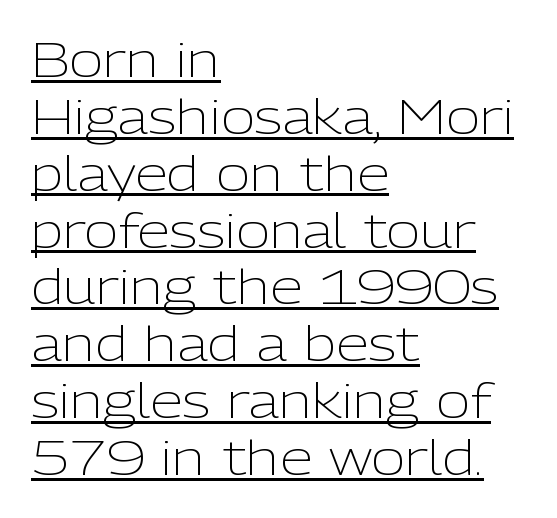
The image shows 47 px light sans-serif type, upright; set left-aligned, line spacing 1.21x, normal letter spacing, underlined; low stroke contrast and a medium x-height.
